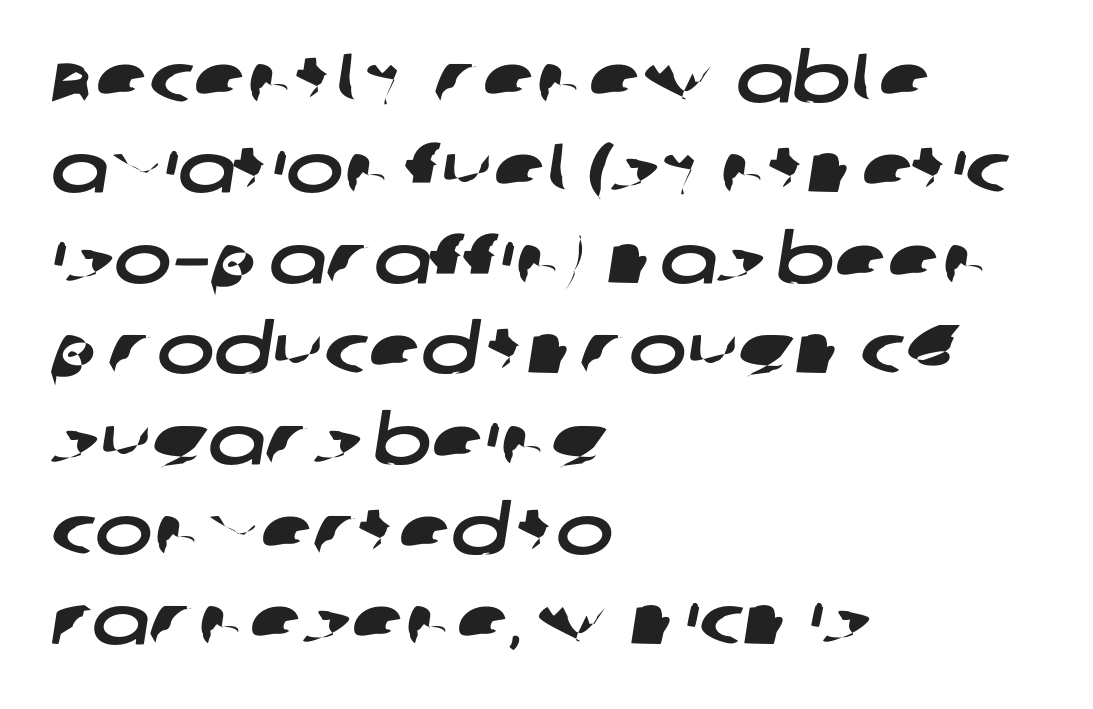
The image shows 69 px wide sans-serif type; set left-aligned, normal line spacing (1.31x), normal letter spacing, not underlined; low stroke contrast and a large x-height.
